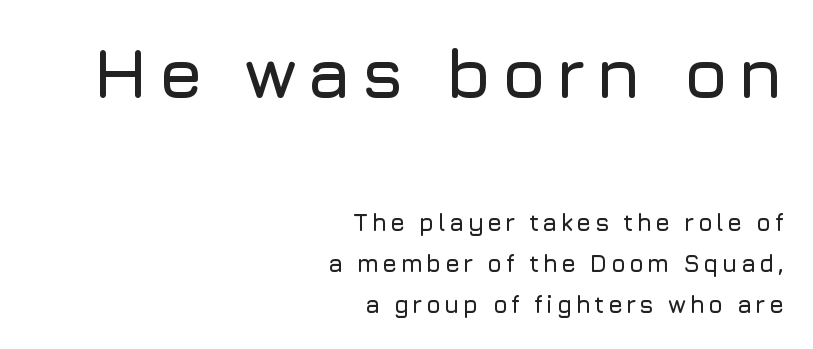
The image shows 71 px sans-serif type, upright; set right-aligned, line spacing 1.71x, not underlined; the first (top) block is 2.96x larger; low stroke contrast and a medium x-height.
